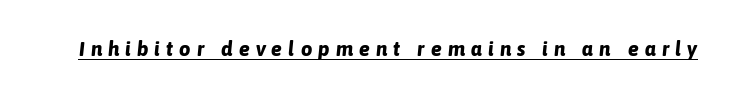
A dark, heavy texture on the line: the type is bold. Check the space under the baseline: a stroke is drawn there. The horizontal fit of the characters is loose and conspicuously gappy. The typography opts for an oblique posture over an upright one.
